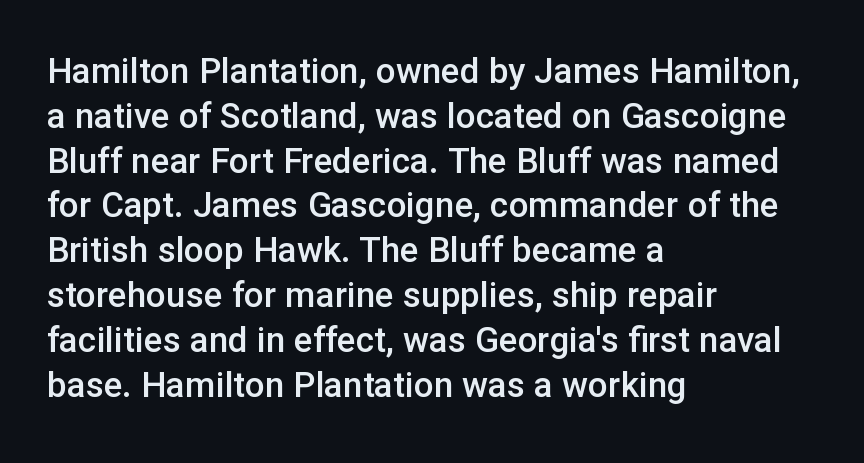
The image shows 35 px semibold sans-serif type, upright; set left-aligned, normal line spacing (1.28x), normal letter spacing, not underlined; low stroke contrast and a medium x-height.
